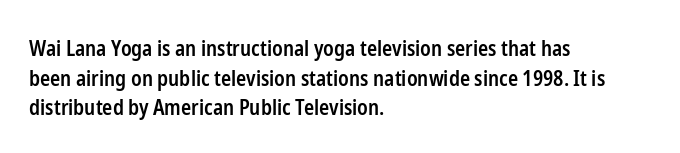
{"italic": "no", "bold": "semi", "underline": "no", "align": "left", "line_spacing": "normal", "line_spacing_ratio": 1.41, "letter_spacing": "normal", "letter_spacing_em": 0.0, "glyph_px": 21}
